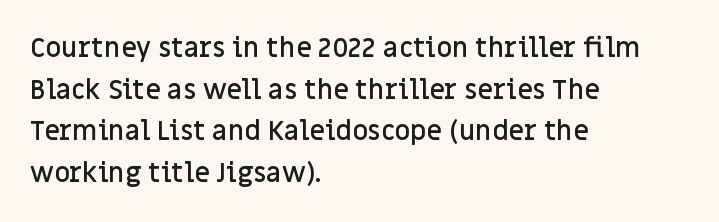
{"italic": "no", "bold": "semi", "underline": "no", "align": "left", "line_spacing": "normal", "line_spacing_ratio": 1.54, "letter_spacing": "normal", "letter_spacing_em": 0.0, "glyph_px": 27}
